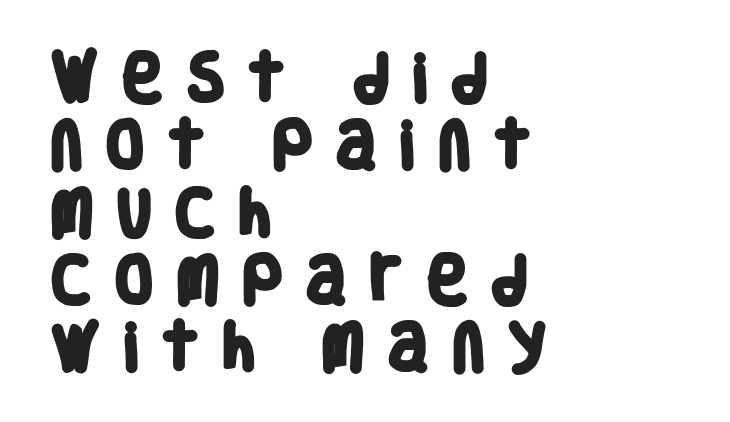
The image shows 53 px heavy, condensed sans-serif type; set left-aligned, normal line spacing (1.27x), unusually wide letter spacing (+0.38 em), not underlined; low stroke contrast and a large x-height.
